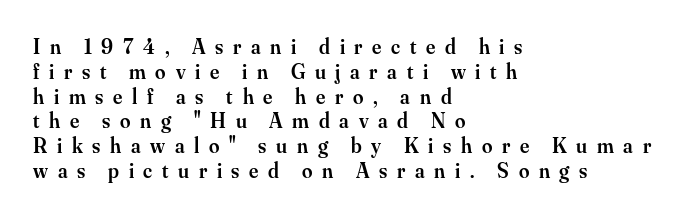
{"italic": "no", "bold": "semi", "underline": "no", "align": "left", "line_spacing_ratio": 1.18, "letter_spacing": "wide", "letter_spacing_em": 0.46, "glyph_px": 21}
